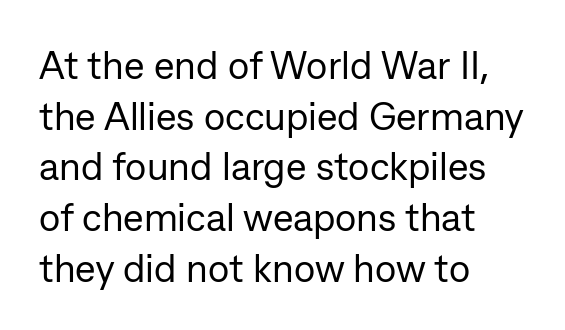
Proportional: the letters do not fall into vertical columns. You can tell from the bare stems that sans-serif type was used. You can tell it's not italic because the verticals are truly vertical. The lines are quadded left. Beneath every word, the page is bare.
